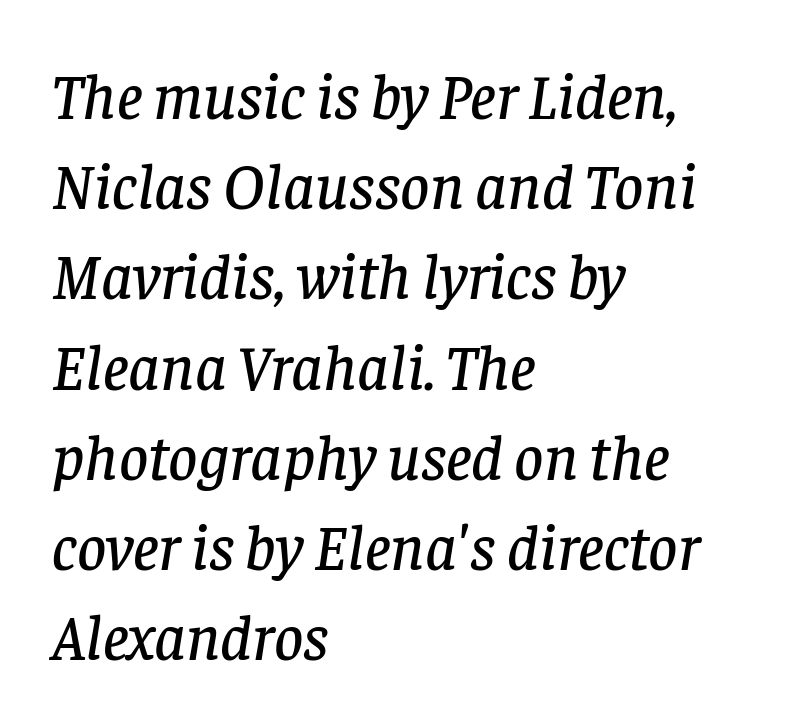
{"serif": "yes", "italic": "yes", "lean": "right", "slant_degrees": 8, "width": "normal", "stroke_contrast": "low", "x_height": "large", "monospaced": "no", "underline": "no", "align": "left", "line_spacing": "normal", "line_spacing_ratio": 1.41, "letter_spacing": "normal", "letter_spacing_em": 0.0, "glyph_px": 64}
